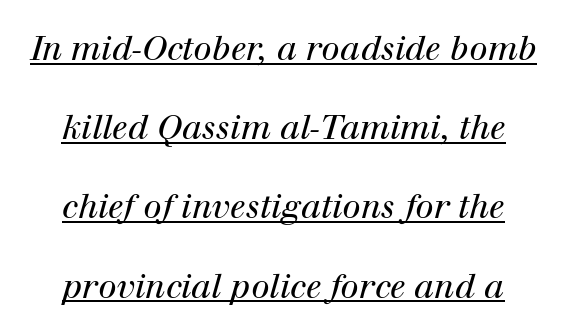
{"serif": "yes", "italic": "yes", "lean": "right", "slant_degrees": 12, "bold": "no", "weight": "regular", "width": "normal", "stroke_contrast": "high", "x_height": "medium", "monospaced": "no", "underline": "yes", "line_spacing": "loose", "line_spacing_ratio": 2.4, "letter_spacing": "normal", "letter_spacing_em": 0.0, "glyph_px": 33}
